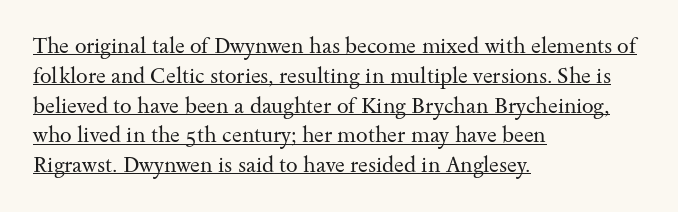
A rule runs beneath these lines of type. When letters stand straight like this, we call the style roman or upright. Tracking value appears to be zero — textbook default spacing. These lines sit exactly where default settings would place them. Nothing heavy about these letters — not bold at all. Compared with a centered layout, this one pins lines to the left instead.
